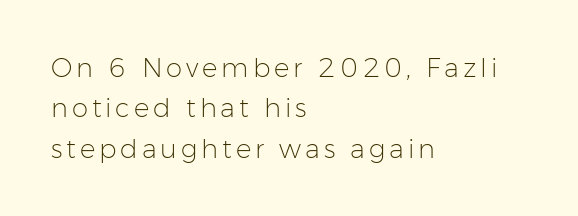
Q: Is the text bold? A: No.
Q: Is the text italic (slanted)? A: No, it is upright.
Q: Is the text underlined? A: No.
Q: How is the paragraph aligned? A: Left-aligned.
Q: Is the spacing between lines tight, normal or loose? A: Normal.
